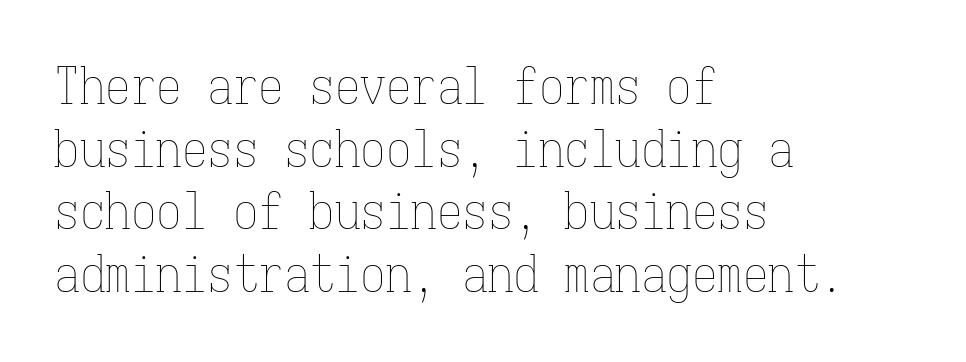
The lines in this sample share a left origin and differ only in where they stop. Default kerning and tracking; the words read as compact shapes. The font sits on the lighter half of the weight spectrum, regular included. The font's upright variant was chosen for this text. Looks like terminal output: every glyph gets an equal slot. The foot of each line stays bare and open.
